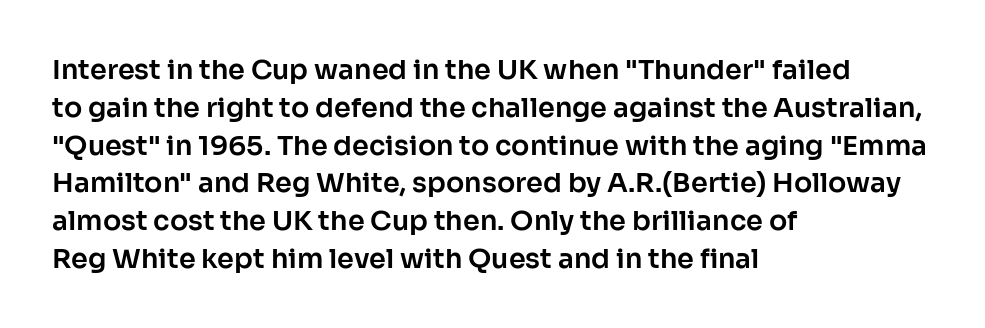
The ragged edge is on the right, which tells us the setting is flush left. Underline: absent. Does the leading feel generous? No, just average. The type is set solid horizontally, with unmodified tracking.
